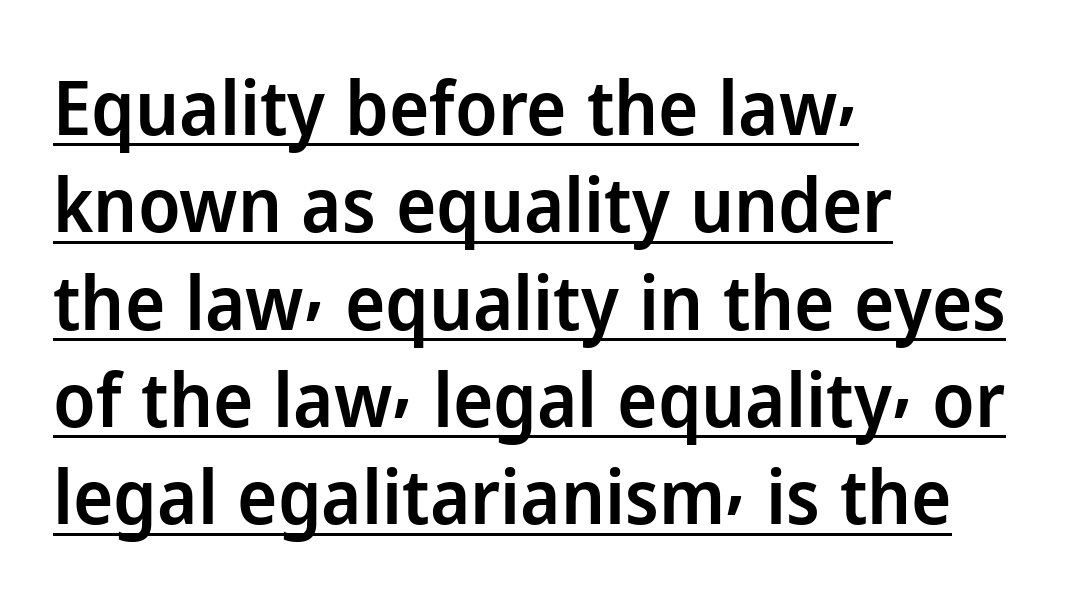
Q: Is the text bold? A: Semi-bold.
Q: Is the text italic (slanted)? A: No, it is upright.
Q: Is the typeface a serif or a sans-serif typeface? A: Sans-serif.
Q: Is the text underlined? A: Yes.
Q: How is the paragraph aligned? A: Left-aligned.
Q: Is the spacing between letters normal or unusually wide? A: Normal.
Q: Is the spacing between lines tight, normal or loose? A: Normal.
Q: Width (condensed, normal, or wide)? A: Normal.
Q: Stroke contrast? A: Low.
Q: x-height? A: Medium.
Q: Monospaced? A: No.
